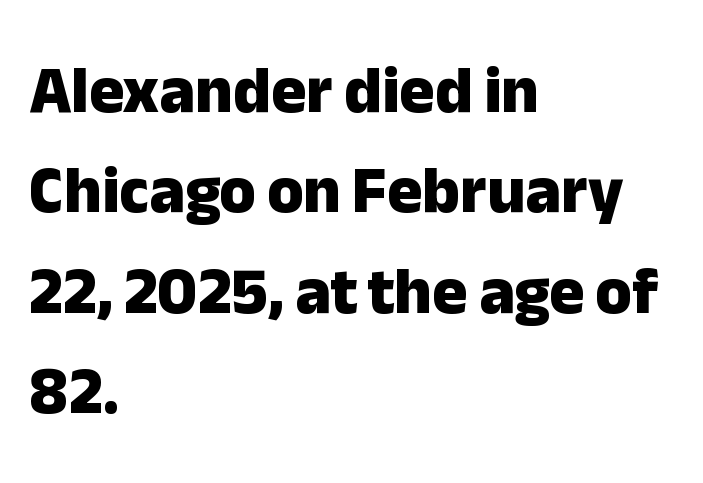
A typesetter would call this zero additional tracking. The designer went with a sans here, leaving each stem footless. Does the leading feel generous? No, just average. Is this a fixed-width face? No — the glyphs have proportional, varying widths. Do the letters lean? They stand straight.
